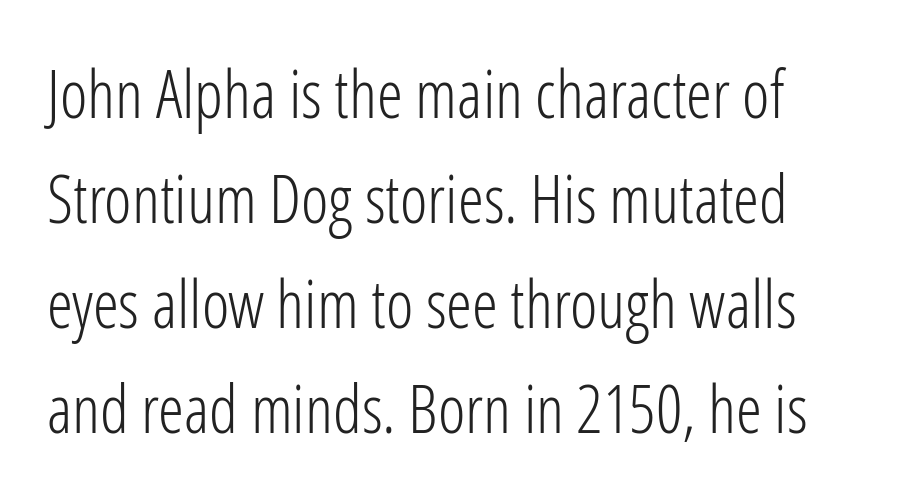
Q: Is the text bold? A: No.
Q: Is the text italic (slanted)? A: No, it is upright.
Q: Is the typeface a serif or a sans-serif typeface? A: Sans-serif.
Q: Is the text underlined? A: No.
Q: Is the spacing between letters normal or unusually wide? A: Normal.
Q: Is the spacing between lines tight, normal or loose? A: Normal.
Q: Width (condensed, normal, or wide)? A: Condensed.
Q: Stroke contrast? A: Low.
Q: x-height? A: Medium.
Q: Monospaced? A: No.
